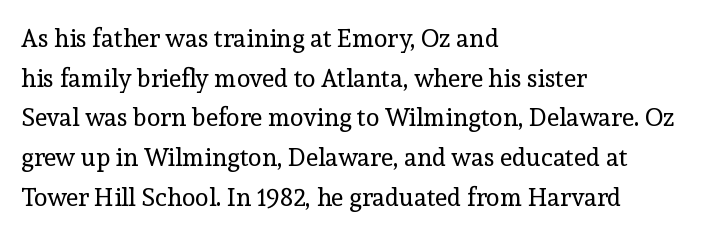
The image shows 25 px text type, upright; set left-aligned, normal line spacing (1.59x), normal letter spacing, not underlined.
